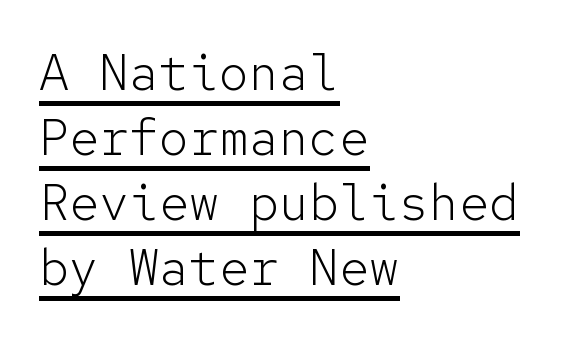
Every stem runs plumb, perpendicular to the baseline. Descenders here cross a horizontal rule under the line. Regular leading. The letters march in equal steps, a hallmark of fixed-pitch type. The font is comparable to plain body text, perhaps lighter.
